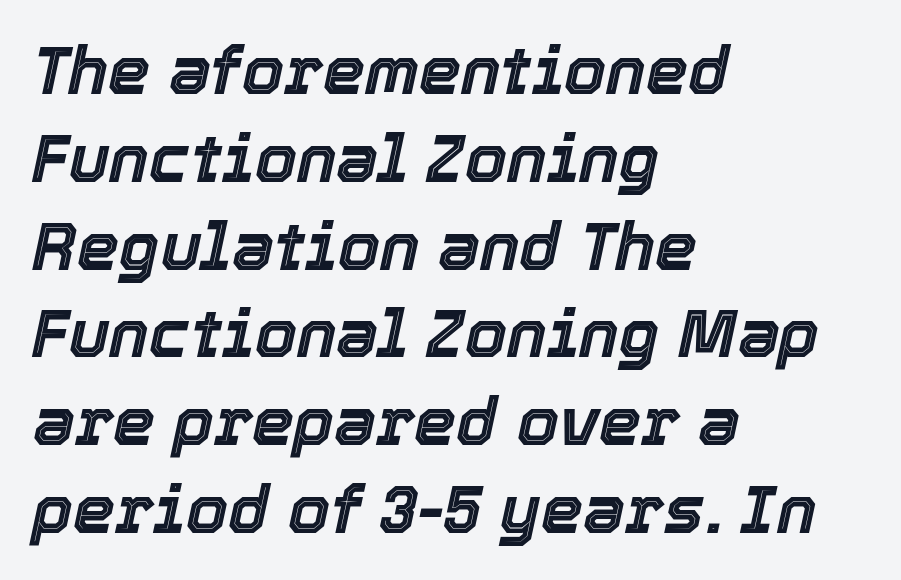
Q: Is the text italic (slanted)? A: Yes, it leans right by about 12 degrees.
Q: Is the text underlined? A: No.
Q: How is the paragraph aligned? A: Left-aligned.
Q: Is the spacing between letters normal or unusually wide? A: Normal.
Q: Is the spacing between lines tight, normal or loose? A: Normal.
Q: Width (condensed, normal, or wide)? A: Normal.
Q: x-height? A: Medium.
Q: Monospaced? A: No.
